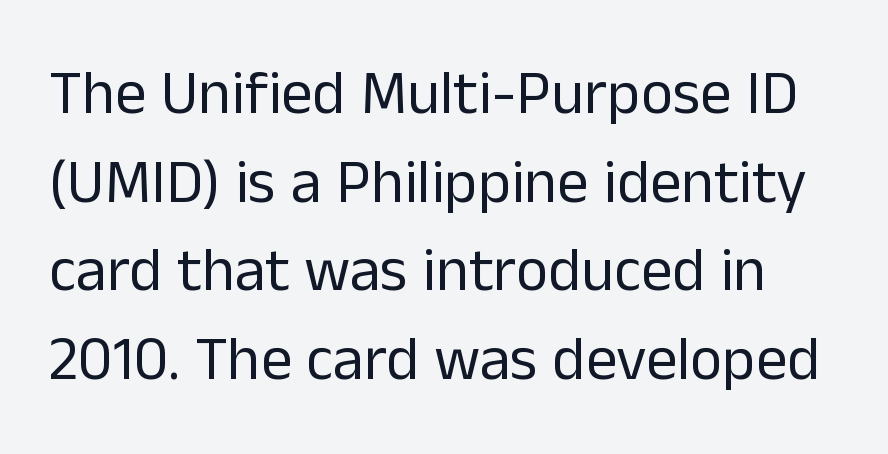
Q: Is the text bold? A: No.
Q: Is the text italic (slanted)? A: No, it is upright.
Q: Is the typeface a serif or a sans-serif typeface? A: Sans-serif.
Q: Is the text underlined? A: No.
Q: Is the spacing between letters normal or unusually wide? A: Normal.
Q: Is the spacing between lines tight, normal or loose? A: Normal.
Q: Width (condensed, normal, or wide)? A: Normal.
Q: Stroke contrast? A: Low.
Q: x-height? A: Medium.
Q: Monospaced? A: No.
